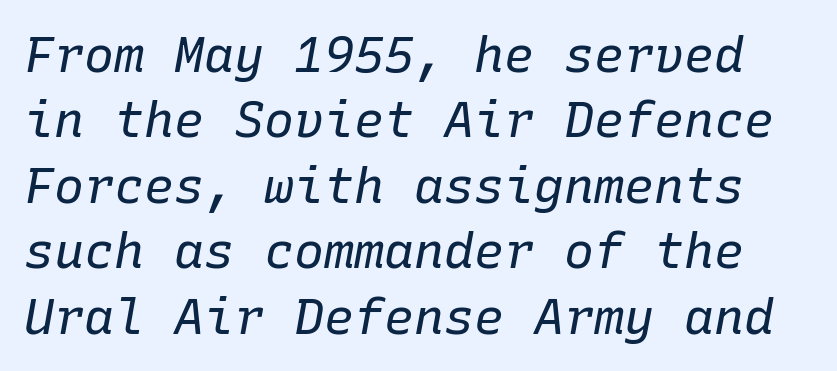
{"italic": "yes", "lean": "right", "slant_degrees": 10, "bold": "no", "weight": "regular", "width": "normal", "stroke_contrast": "low", "x_height": "medium", "monospaced": "yes", "underline": "no", "line_spacing": "normal", "line_spacing_ratio": 1.31, "letter_spacing": "normal", "letter_spacing_em": 0.0, "glyph_px": 50}
